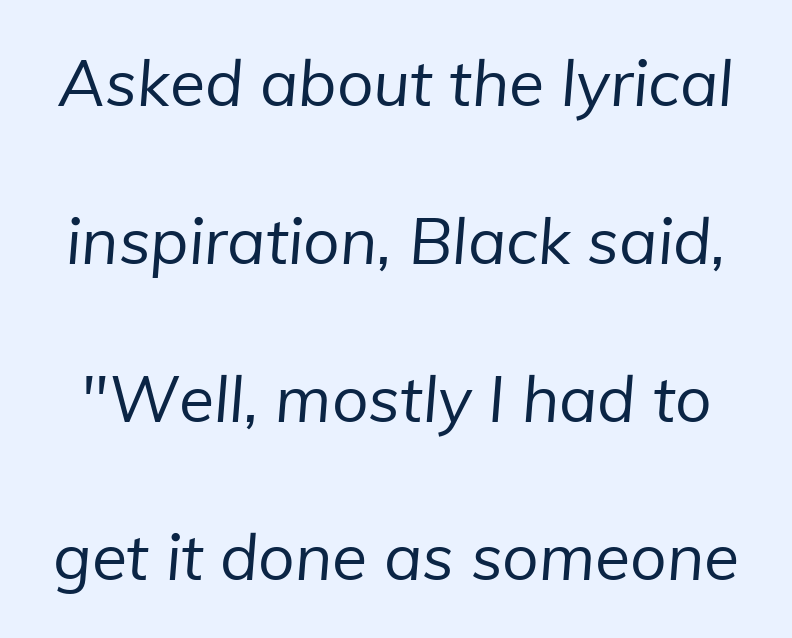
The image shows 64 px regular-weight sans-serif type; set loose line spacing (2.47x), normal letter spacing, not underlined; low stroke contrast and a medium x-height.
